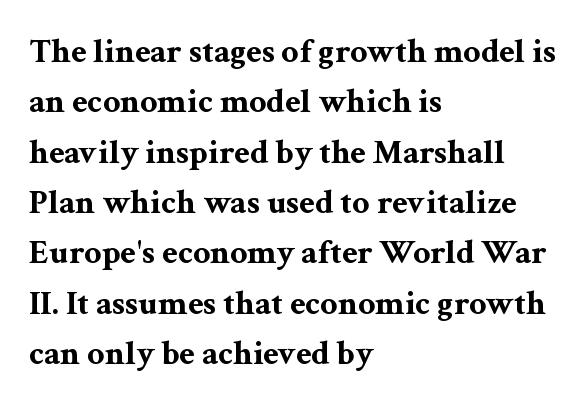
Q: Is the text bold? A: Yes.
Q: Is the text italic (slanted)? A: No, it is upright.
Q: Is the typeface a serif or a sans-serif typeface? A: Serif.
Q: Is the text underlined? A: No.
Q: How is the paragraph aligned? A: Left-aligned.
Q: Is the spacing between letters normal or unusually wide? A: Normal.
Q: Is the spacing between lines tight, normal or loose? A: Normal.
Q: Width (condensed, normal, or wide)? A: Wide.
Q: Stroke contrast? A: Medium.
Q: x-height? A: Medium.
Q: Monospaced? A: No.
